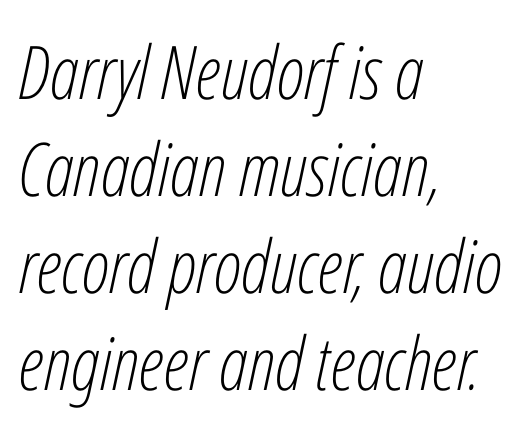
The image shows 74 px light, condensed type, italic (leaning right); set left-aligned, normal line spacing (1.31x), normal letter spacing, not underlined; low stroke contrast and a medium x-height.
